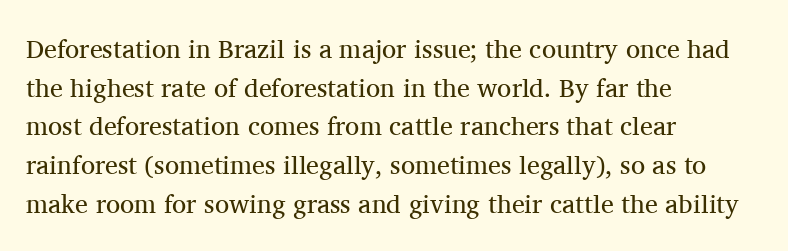
The image shows 26 px text type, upright; set left-aligned, normal line spacing (1.49x), normal letter spacing, not underlined.
